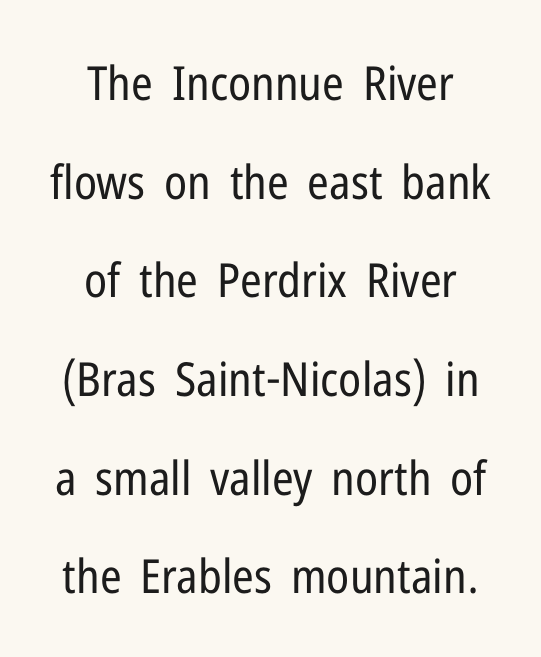
{"serif": "no", "italic": "no", "bold": "no", "weight": "regular", "width": "condensed", "stroke_contrast": "low", "x_height": "medium", "monospaced": "no", "underline": "no", "align": "center", "line_spacing": "loose", "line_spacing_ratio": 2.1, "letter_spacing": "normal", "letter_spacing_em": 0.0, "glyph_px": 47}
